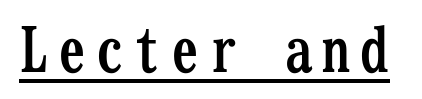
These lines carry a lot of weight — the face is fully bold. The lettering stays uniformly vertical, giving the passage a roman look. Think of a typewriter: that constant character pitch is what you see here. Compared with undecorated copy, this sample adds a rule below the words. You can tell from the footed stems that serif type was used.
